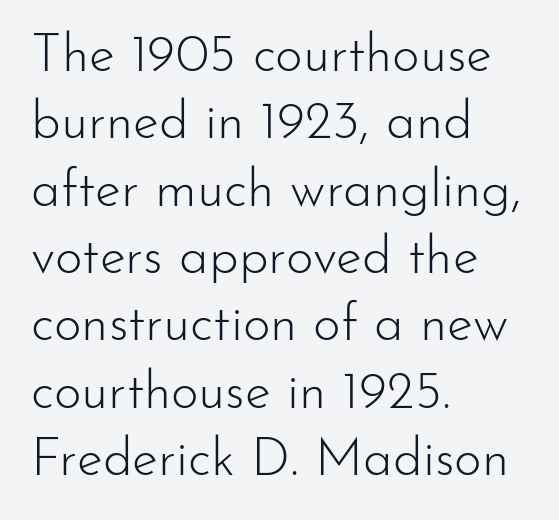
The face used here is proportionally spaced, like ordinary book or web type. Check the space under the baseline: it is left empty. This is the regular roman posture of the typeface. Notice how descenders clear the ascenders below comfortably — that's standard leading. Is this a heavy cut? Hardly; it is regular or lighter.
